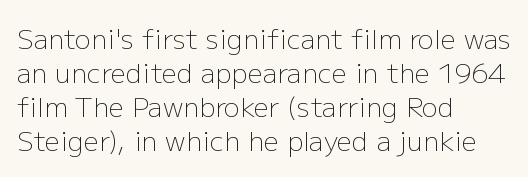
Vertically, the passage feels balanced, rows spaced as you'd expect. The strip under each line holds only bare page. Weight: in the light-to-regular range. Glyph-to-glyph distance matches everyday printed text.
